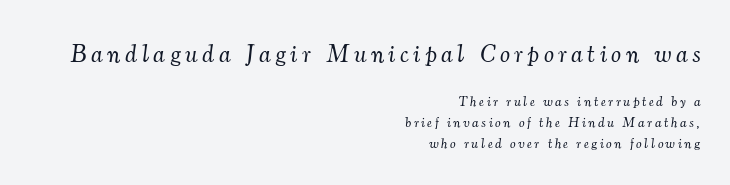
Q: Is the text bold? A: No.
Q: Is the text italic (slanted)? A: Yes, it leans right by about 7 degrees.
Q: Is the text underlined? A: No.
Q: How is the paragraph aligned? A: Right-aligned.
Q: Is the spacing between lines tight, normal or loose? A: Normal.
Q: Which block of text is set in a larger size, the first (top) or the second (bottom)? A: The first (top) one.
